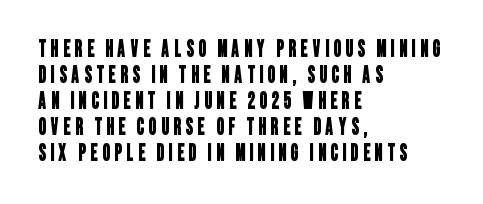
{"underline": "no", "align": "left", "line_spacing": "tight", "line_spacing_ratio": 1.13, "letter_spacing": "wide", "letter_spacing_em": 0.21, "glyph_px": 23}
